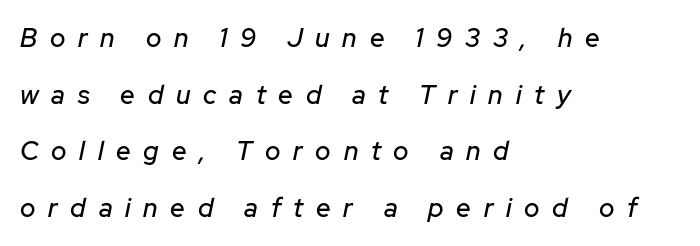
The image shows 26 px text type, italic (leaning right); set left-aligned, loose line spacing (2.18x), unusually wide letter spacing (+0.49 em), not underlined.
